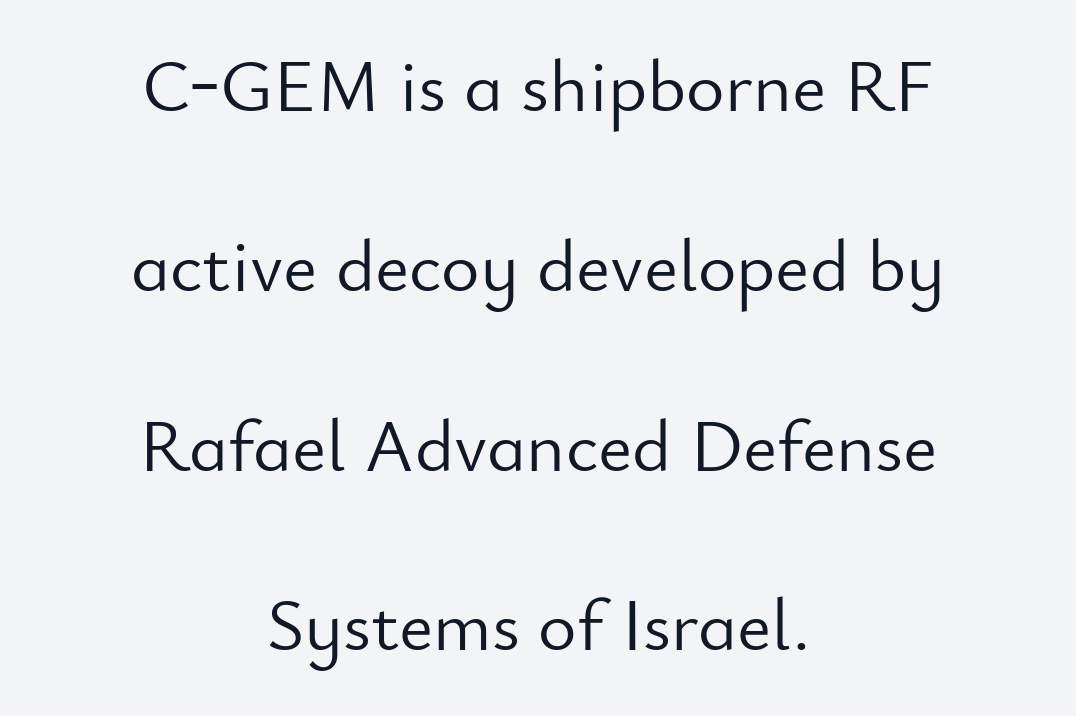
Q: Is the text bold? A: No.
Q: Is the text italic (slanted)? A: No, it is upright.
Q: Is the typeface a serif or a sans-serif typeface? A: Sans-serif.
Q: Is the text underlined? A: No.
Q: How is the paragraph aligned? A: Centered.
Q: Is the spacing between letters normal or unusually wide? A: Normal.
Q: Is the spacing between lines tight, normal or loose? A: Loose.
Q: Width (condensed, normal, or wide)? A: Normal.
Q: Stroke contrast? A: Low.
Q: x-height? A: Small.
Q: Monospaced? A: No.
